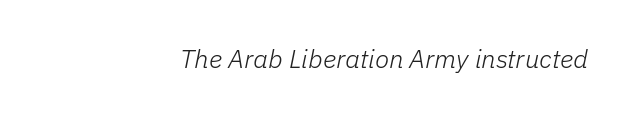
The image shows 26 px text type, italic (leaning right); set right-aligned, normal letter spacing, not underlined.
